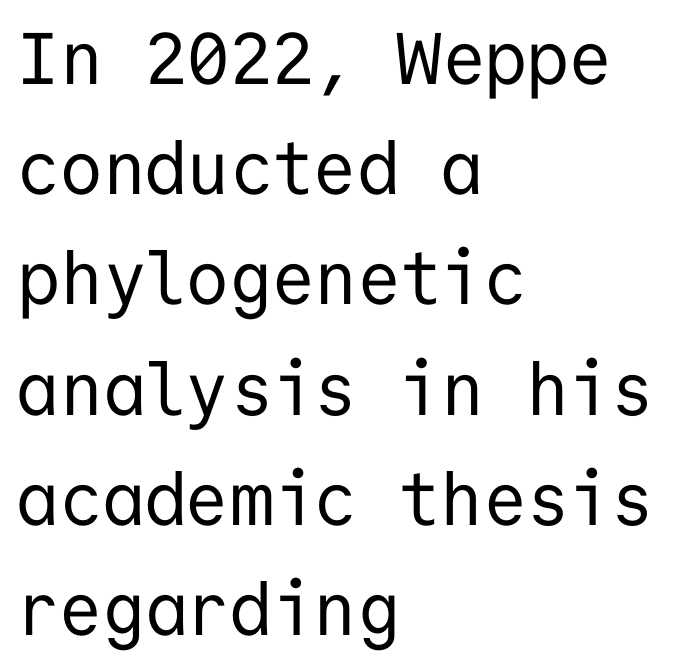
Q: Is the text bold? A: No.
Q: Is the text italic (slanted)? A: No, it is upright.
Q: Is the typeface a serif or a sans-serif typeface? A: Sans-serif.
Q: Is the text underlined? A: No.
Q: How is the paragraph aligned? A: Left-aligned.
Q: Is the spacing between letters normal or unusually wide? A: Normal.
Q: Is the spacing between lines tight, normal or loose? A: Normal.
Q: Width (condensed, normal, or wide)? A: Normal.
Q: Stroke contrast? A: Low.
Q: x-height? A: Medium.
Q: Monospaced? A: Yes.
